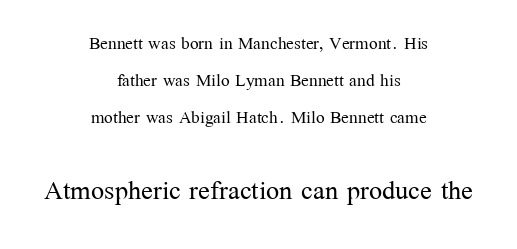
Q: Is the text bold? A: No.
Q: Is the text italic (slanted)? A: No, it is upright.
Q: Is the typeface a serif or a sans-serif typeface? A: Serif.
Q: Is the text underlined? A: No.
Q: How is the paragraph aligned? A: Centered.
Q: Is the spacing between letters normal or unusually wide? A: Normal.
Q: Is the spacing between lines tight, normal or loose? A: Normal.
Q: Which block of text is set in a larger size, the first (top) or the second (bottom)? A: The second (bottom) one.
Q: Width (condensed, normal, or wide)? A: Normal.
Q: Stroke contrast? A: Medium.
Q: x-height? A: Medium.
Q: Monospaced? A: No.
